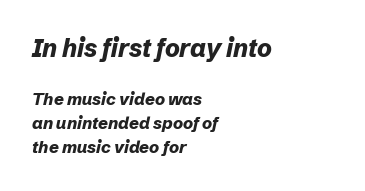
Q: Is the text bold? A: Yes.
Q: Is the text italic (slanted)? A: Yes, it leans right by about 12 degrees.
Q: Is the text underlined? A: No.
Q: How is the paragraph aligned? A: Left-aligned.
Q: Is the spacing between letters normal or unusually wide? A: Normal.
Q: Is the spacing between lines tight, normal or loose? A: Normal.
Q: Which block of text is set in a larger size, the first (top) or the second (bottom)? A: The first (top) one.
